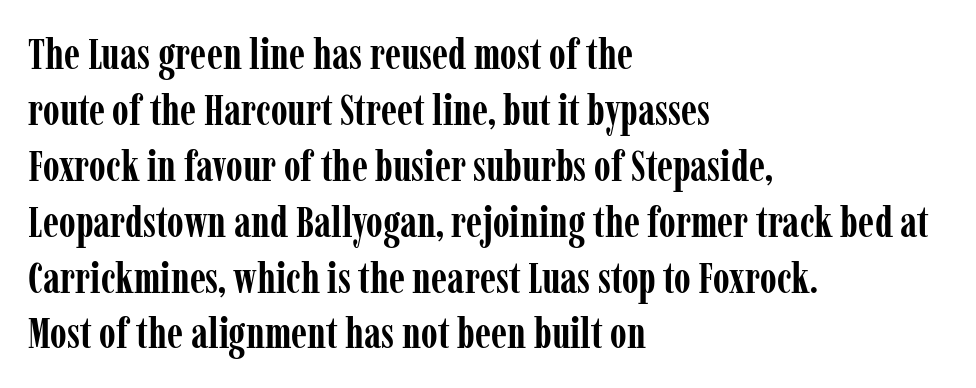
The image shows 43 px semibold, condensed serif type, upright; set left-aligned, normal line spacing (1.3x), normal letter spacing, not underlined; low stroke contrast and a medium x-height.
